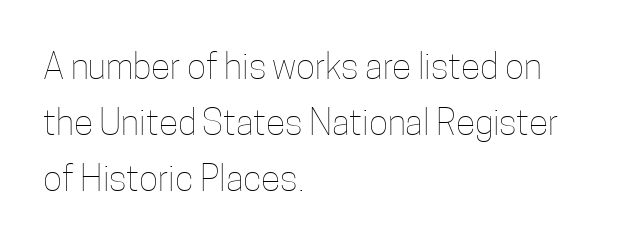
The image shows 36 px thin, condensed type, upright; set left-aligned, normal line spacing (1.55x), normal letter spacing, not underlined; low stroke contrast and a medium x-height.
